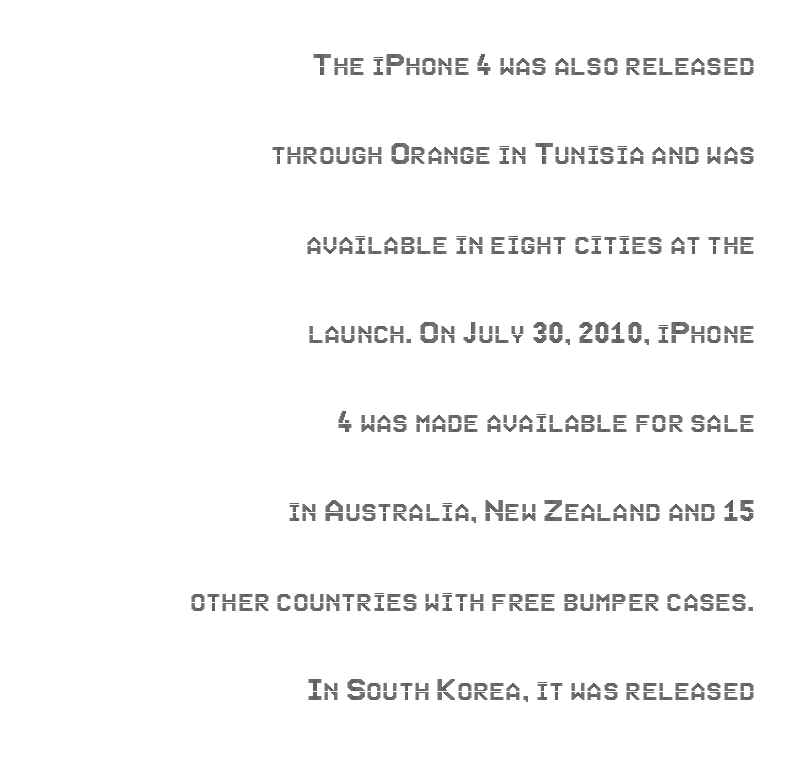
Q: Is the text italic (slanted)? A: No, it is upright.
Q: Is the text underlined? A: No.
Q: How is the paragraph aligned? A: Right-aligned.
Q: Is the spacing between letters normal or unusually wide? A: Normal.
Q: Is the spacing between lines tight, normal or loose? A: Loose.
Q: Width (condensed, normal, or wide)? A: Condensed.
Q: x-height? A: Large.
Q: Monospaced? A: No.
